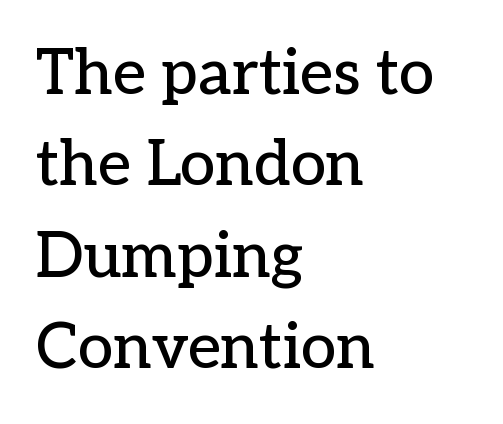
Q: Is the text italic (slanted)? A: No, it is upright.
Q: Is the typeface a serif or a sans-serif typeface? A: Serif.
Q: Is the text underlined? A: No.
Q: How is the paragraph aligned? A: Left-aligned.
Q: Is the spacing between letters normal or unusually wide? A: Normal.
Q: Is the spacing between lines tight, normal or loose? A: Normal.
Q: Width (condensed, normal, or wide)? A: Normal.
Q: Stroke contrast? A: Low.
Q: x-height? A: Medium.
Q: Monospaced? A: No.
